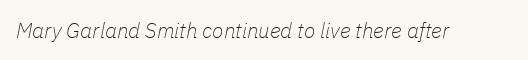
Compared with typical body copy, the letter spacing here is the same. Anything drawn beneath the words? Only blank space. Is this a heavy cut? Hardly; it is regular or lighter. A typesetter would mark this as italic.
